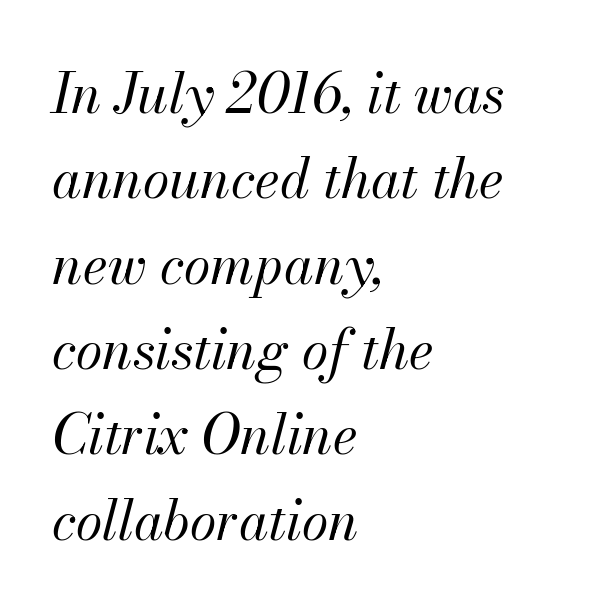
{"italic": "yes", "lean": "right", "slant_degrees": 13, "bold": "no", "weight": "regular", "width": "normal", "stroke_contrast": "medium", "x_height": "small", "monospaced": "no", "underline": "no", "align": "left", "line_spacing": "normal", "line_spacing_ratio": 1.58, "letter_spacing": "normal", "letter_spacing_em": 0.0, "glyph_px": 54}
